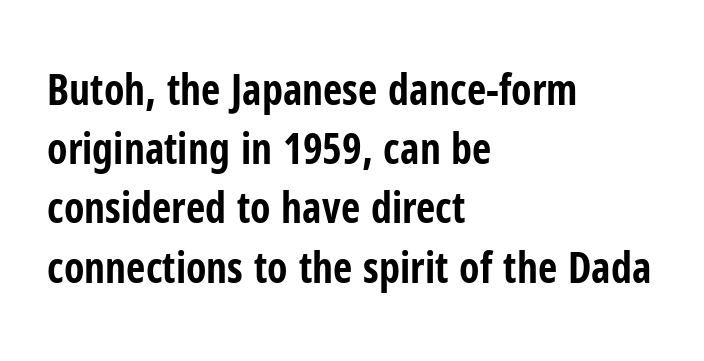
The image shows 42 px bold, condensed sans-serif type, upright; set left-aligned, normal line spacing (1.41x), normal letter spacing, not underlined; low stroke contrast and a medium x-height.
